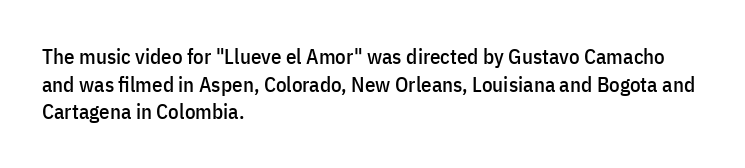
{"italic": "no", "underline": "no", "align": "left", "line_spacing": "normal", "line_spacing_ratio": 1.32, "letter_spacing": "normal", "letter_spacing_em": 0.0, "glyph_px": 21}
